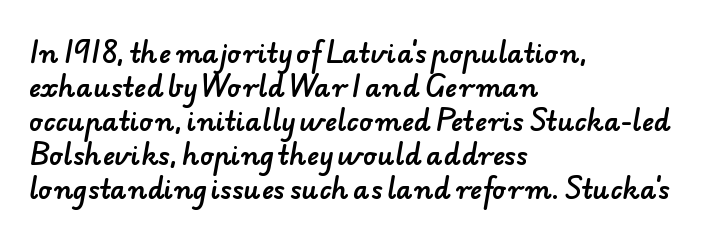
Q: Is the text underlined? A: No.
Q: How is the paragraph aligned? A: Left-aligned.
Q: Is the spacing between letters normal or unusually wide? A: Normal.
Q: Is the spacing between lines tight, normal or loose? A: Normal.
